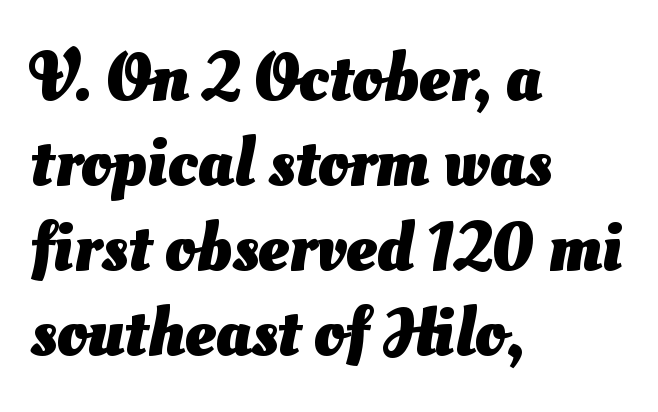
{"serif": "no", "bold": "yes", "weight": "heavy", "width": "normal", "stroke_contrast": "medium", "x_height": "small", "monospaced": "no", "underline": "no", "align": "left", "line_spacing_ratio": 1.23, "letter_spacing": "normal", "letter_spacing_em": 0.0, "glyph_px": 69}
